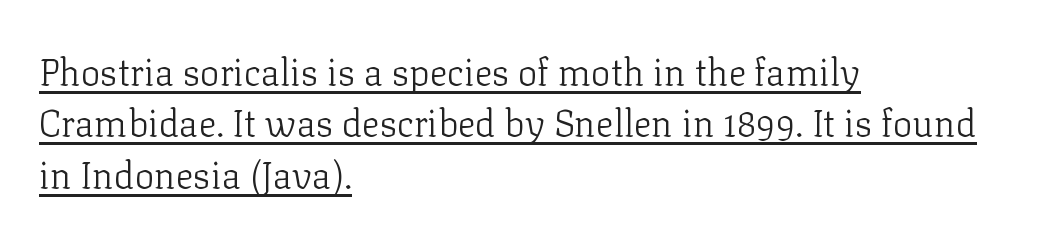
{"serif": "yes", "italic": "no", "bold": "no", "weight": "light", "width": "normal", "stroke_contrast": "low", "x_height": "medium", "monospaced": "no", "underline": "yes", "align": "left", "line_spacing": "normal", "line_spacing_ratio": 1.39, "letter_spacing": "normal", "letter_spacing_em": 0.0, "glyph_px": 37}
